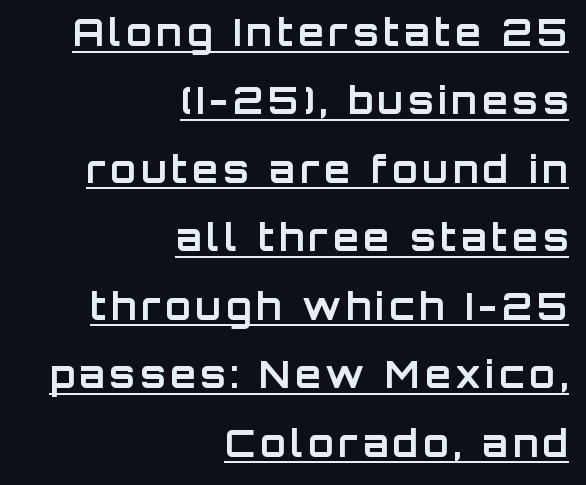
Q: Is the text bold? A: Yes.
Q: Is the text italic (slanted)? A: No, it is upright.
Q: Is the typeface a serif or a sans-serif typeface? A: Sans-serif.
Q: Is the text underlined? A: Yes.
Q: How is the paragraph aligned? A: Right-aligned.
Q: Width (condensed, normal, or wide)? A: Normal.
Q: Stroke contrast? A: Low.
Q: x-height? A: Large.
Q: Monospaced? A: No.
